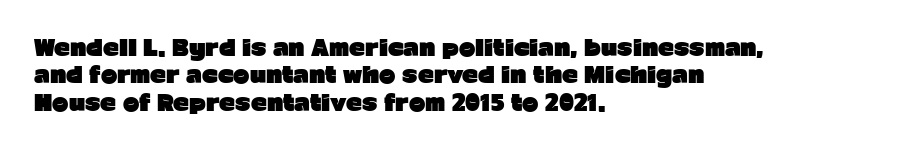
Chunky letters — that's bold for sure. Caption: standard tracking, unaltered. Descenders are the only things crossing below the line. Typeset ragged right — the left edge is the straight one. The letters stand upright; this is a roman face.
